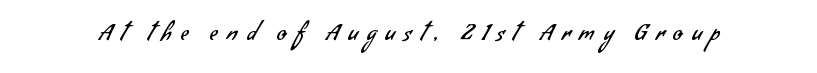
Q: Is the text bold? A: No.
Q: Is the text underlined? A: No.
Q: Is the spacing between letters normal or unusually wide? A: Unusually wide.
